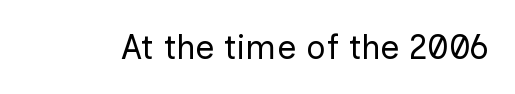
Q: Is the text bold? A: No.
Q: Is the text italic (slanted)? A: No, it is upright.
Q: Is the typeface a serif or a sans-serif typeface? A: Sans-serif.
Q: Is the text underlined? A: No.
Q: Is the spacing between letters normal or unusually wide? A: Normal.
Q: Width (condensed, normal, or wide)? A: Normal.
Q: Stroke contrast? A: Low.
Q: x-height? A: Medium.
Q: Monospaced? A: No.
